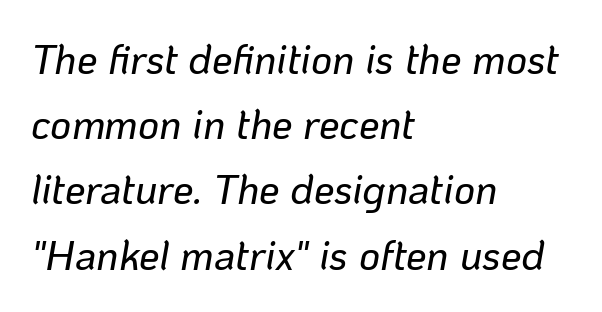
The rows are spaced the way most documents space them. Beneath every word, the page is bare. Here the glyphs are tracked normally, forming tight word shapes. Here the designer chose a conventional face with non-uniform glyph widths.
